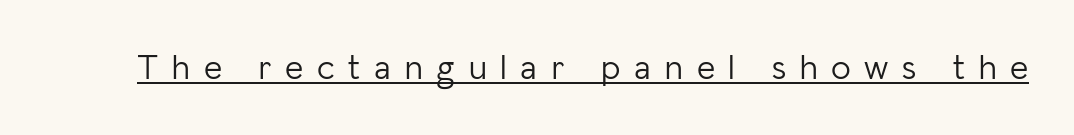
{"serif": "no", "italic": "no", "bold": "no", "weight": "light", "width": "normal", "stroke_contrast": "low", "x_height": "medium", "monospaced": "no", "underline": "yes", "letter_spacing": "wide", "letter_spacing_em": 0.39, "glyph_px": 35}
